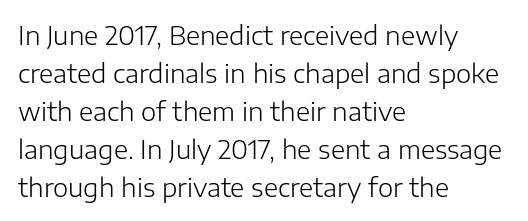
Q: Is the text bold? A: No.
Q: Is the text italic (slanted)? A: No, it is upright.
Q: Is the text underlined? A: No.
Q: How is the paragraph aligned? A: Left-aligned.
Q: Is the spacing between letters normal or unusually wide? A: Normal.
Q: Is the spacing between lines tight, normal or loose? A: Normal.
